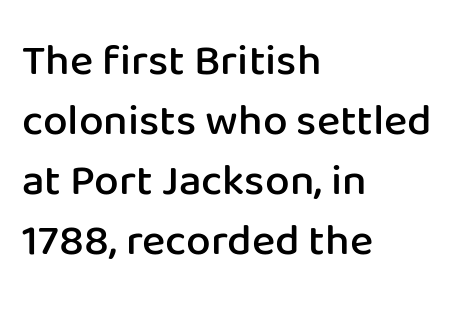
The image shows 44 px semibold sans-serif type, upright; set left-aligned, normal line spacing (1.36x), normal letter spacing, not underlined; low stroke contrast and a medium x-height.
